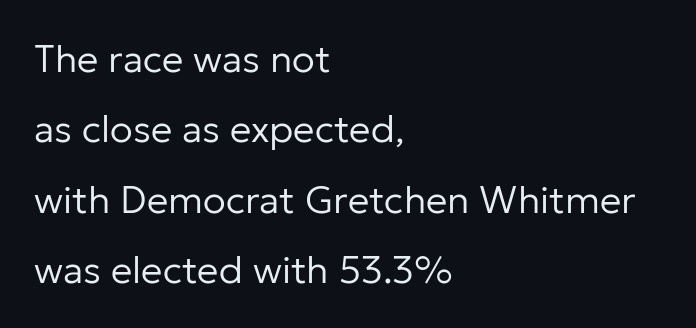
The image shows 38 px regular-weight sans-serif type, upright; set left-aligned, line spacing 1.85x, normal letter spacing, not underlined; low stroke contrast and a medium x-height.
